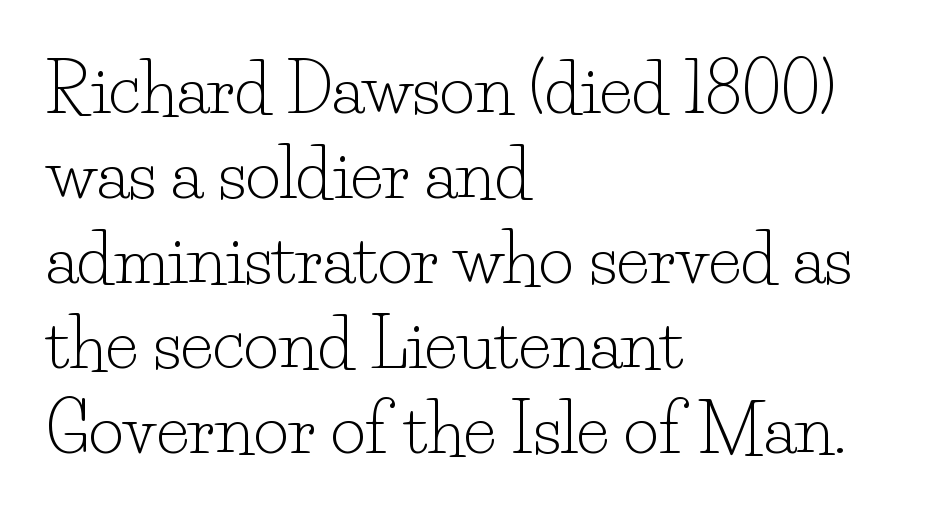
{"serif": "yes", "italic": "no", "bold": "no", "weight": "light", "width": "normal", "stroke_contrast": "low", "x_height": "small", "monospaced": "no", "underline": "no", "align": "left", "line_spacing": "normal", "line_spacing_ratio": 1.25, "letter_spacing": "normal", "letter_spacing_em": 0.0, "glyph_px": 68}
